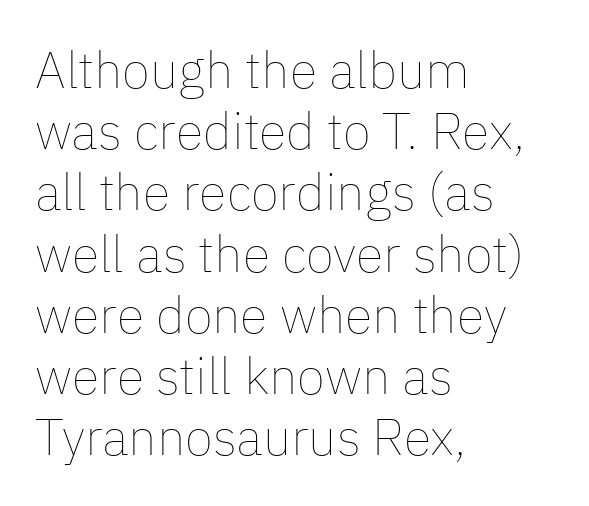
{"italic": "no", "bold": "no", "weight": "thin", "width": "normal", "stroke_contrast": "low", "x_height": "medium", "monospaced": "no", "underline": "no", "align": "left", "line_spacing_ratio": 1.2, "letter_spacing": "normal", "letter_spacing_em": 0.0, "glyph_px": 51}
